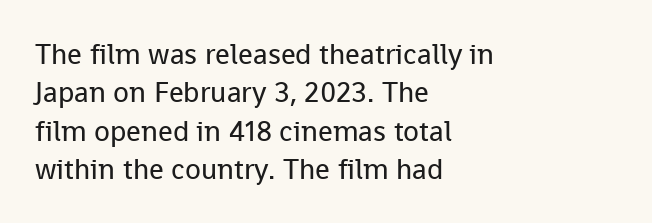
Each line starts at the same left margin while the right side varies. Letters rest on an invisible, unmarked baseline. Does extra space separate the letters? No, they use regular spacing. A typesetter would call this leading conventional body-copy spacing.
